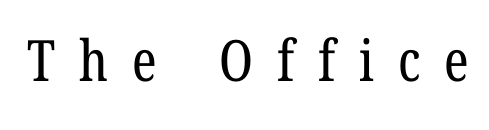
You could not count columns in this text — the font is proportionally spaced. Compared with typical body copy, the letter spacing here is much looser. Each stroke keeps to a modest, everyday thickness or less. Yep, those are serifs on the letters. Only glyphs here, with clear space below each row.
